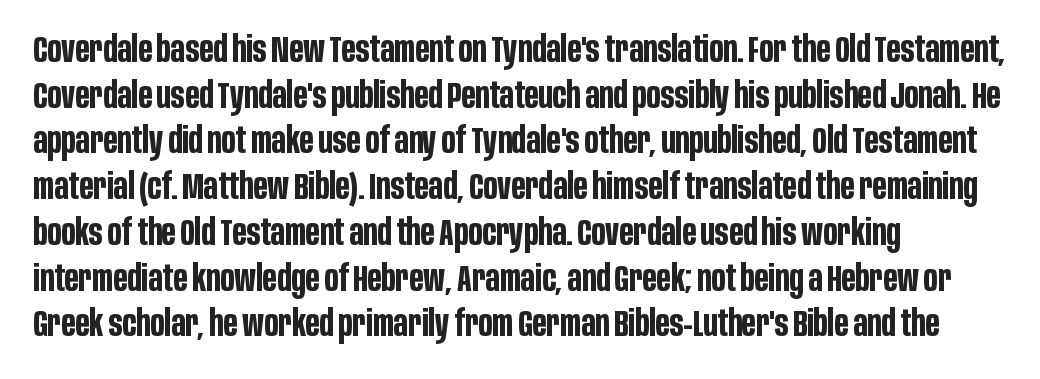
Any mark beneath the type? The region is blank. No italicization has been applied; the sample stays upright. Every letter is thick-stroked: bold, no question. What's the leading like? Ordinary, nothing unusual. You could not count columns in this text — the font is proportionally spaced. The rendering anchors every line to the left-hand side.
